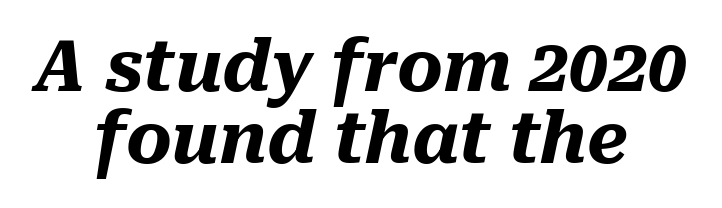
{"italic": "yes", "lean": "right", "slant_degrees": 10, "bold": "yes", "weight": "heavy", "width": "normal", "stroke_contrast": "medium", "x_height": "medium", "monospaced": "no", "underline": "no", "align": "center", "line_spacing": "tight", "line_spacing_ratio": 1.03, "letter_spacing": "normal", "letter_spacing_em": 0.0, "glyph_px": 70}
